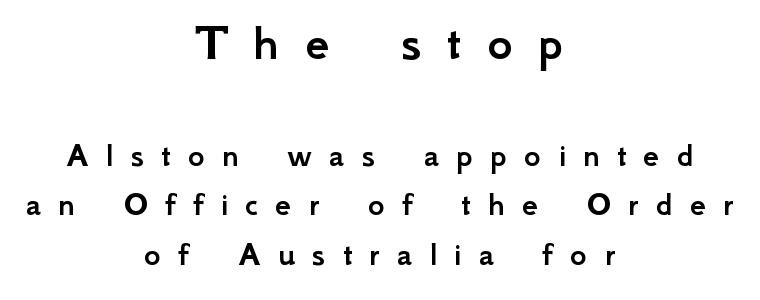
Q: Is the text italic (slanted)? A: No, it is upright.
Q: Is the typeface a serif or a sans-serif typeface? A: Sans-serif.
Q: Is the text underlined? A: No.
Q: How is the paragraph aligned? A: Centered.
Q: Is the spacing between letters normal or unusually wide? A: Unusually wide.
Q: Is the spacing between lines tight, normal or loose? A: Normal.
Q: Which block of text is set in a larger size, the first (top) or the second (bottom)? A: The first (top) one.
Q: Width (condensed, normal, or wide)? A: Normal.
Q: Stroke contrast? A: Low.
Q: x-height? A: Small.
Q: Monospaced? A: No.
